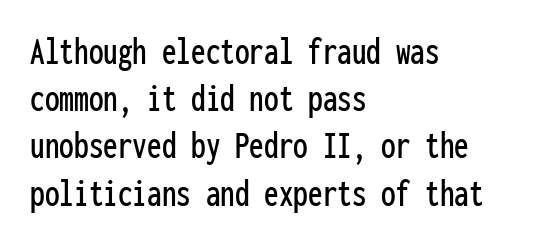
{"serif": "no", "italic": "no", "width": "condensed", "stroke_contrast": "low", "x_height": "medium", "monospaced": "yes", "underline": "no", "align": "left", "line_spacing_ratio": 1.21, "letter_spacing": "normal", "letter_spacing_em": 0.0, "glyph_px": 39}
